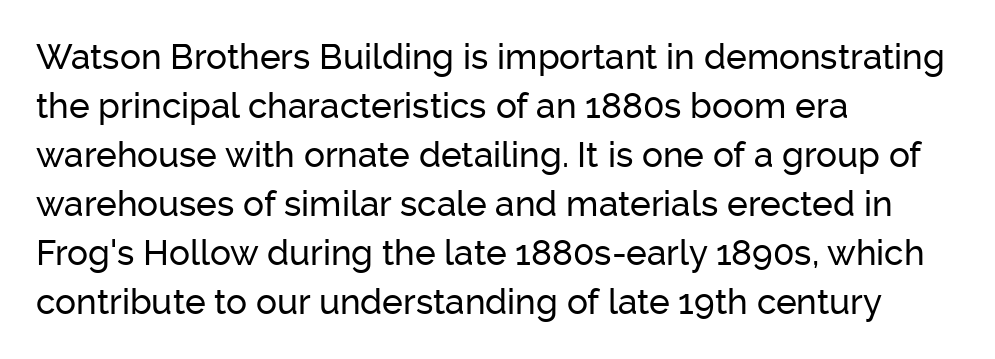
The image shows 35 px sans-serif type, upright; set left-aligned, normal line spacing (1.4x), normal letter spacing, not underlined; low stroke contrast and a medium x-height.
